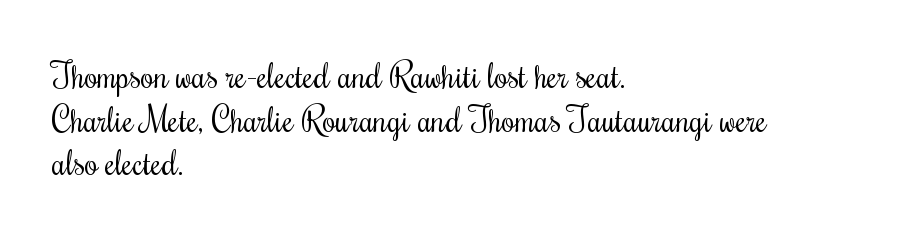
The image shows 34 px regular-weight, condensed type; set left-aligned, normal line spacing (1.28x), normal letter spacing, not underlined; medium stroke contrast and a small x-height.
